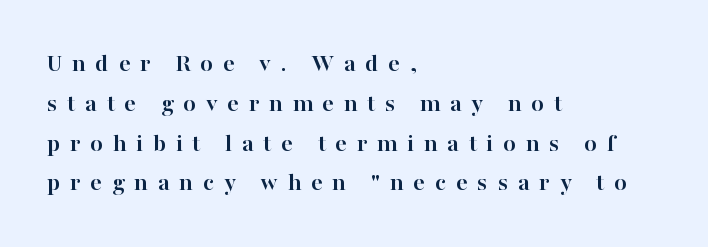
These words are printed bold, with thick strokes throughout. Is the block centered? No — it sits flush against the left margin. Is there any slant? The stems are plumb. Honestly, there is no underline to notice here at all.
